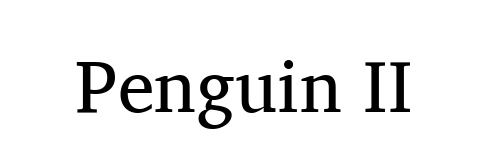
{"serif": "yes", "italic": "no", "bold": "no", "weight": "regular", "width": "normal", "stroke_contrast": "medium", "x_height": "medium", "monospaced": "no", "underline": "no", "letter_spacing": "normal", "letter_spacing_em": 0.0, "glyph_px": 74}
